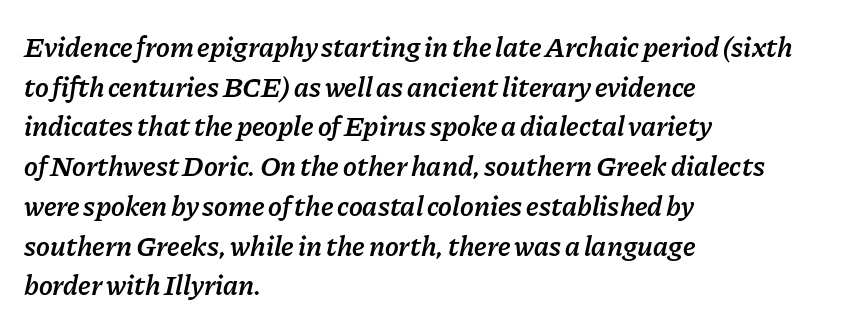
Q: Is the text bold? A: Semi-bold.
Q: Is the text italic (slanted)? A: Yes, it leans right by about 11 degrees.
Q: Is the text underlined? A: No.
Q: How is the paragraph aligned? A: Left-aligned.
Q: Is the spacing between letters normal or unusually wide? A: Normal.
Q: Is the spacing between lines tight, normal or loose? A: Normal.
Q: Width (condensed, normal, or wide)? A: Normal.
Q: Stroke contrast? A: Low.
Q: x-height? A: Medium.
Q: Monospaced? A: No.
